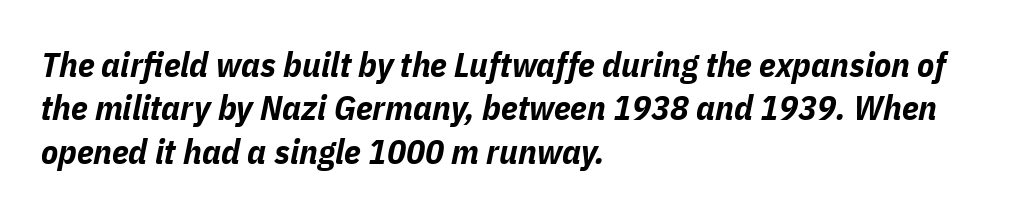
{"italic": "yes", "lean": "right", "slant_degrees": 11, "bold": "yes", "weight": "bold", "width": "condensed", "stroke_contrast": "low", "x_height": "medium", "monospaced": "no", "underline": "no", "align": "left", "line_spacing_ratio": 1.24, "letter_spacing": "normal", "letter_spacing_em": 0.0, "glyph_px": 35}
